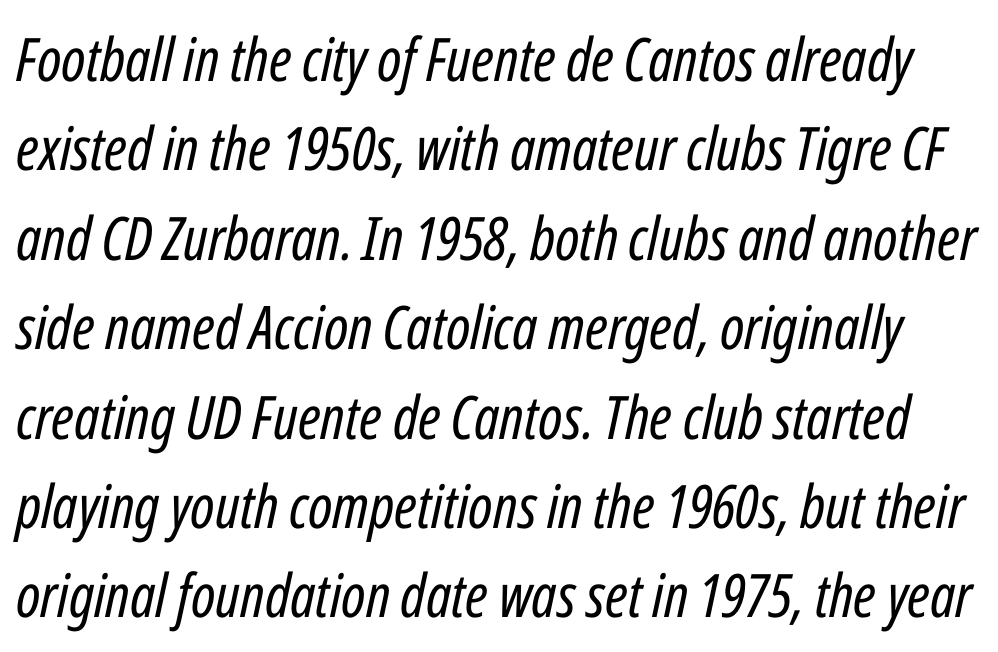
Honestly, there is no underline to notice here at all. Emphasis-style slanted type is in use. Notice how descenders clear the ascenders below comfortably — that's standard leading. Each stroke keeps to a modest, everyday thickness or less.
